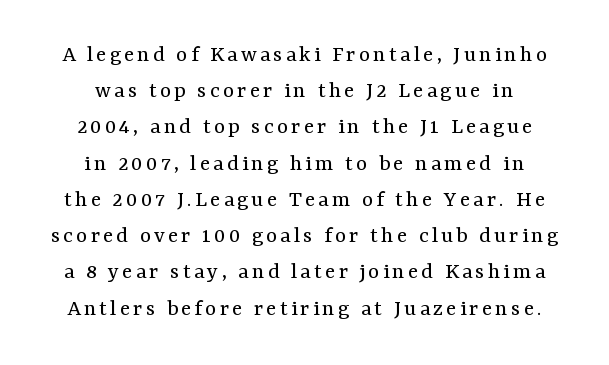
Visually the block forms a symmetrical silhouette, jagged on both flanks. Unmarked baselines from the first word to the last. The passage shown is not bold in any degree. Posture: vertical.
